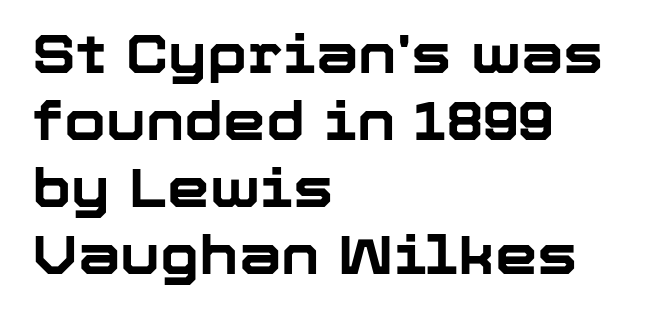
{"serif": "no", "italic": "no", "bold": "yes", "weight": "bold", "width": "normal", "stroke_contrast": "low", "x_height": "medium", "monospaced": "no", "underline": "no", "align": "left", "line_spacing_ratio": 1.24, "letter_spacing": "normal", "letter_spacing_em": 0.0, "glyph_px": 54}
